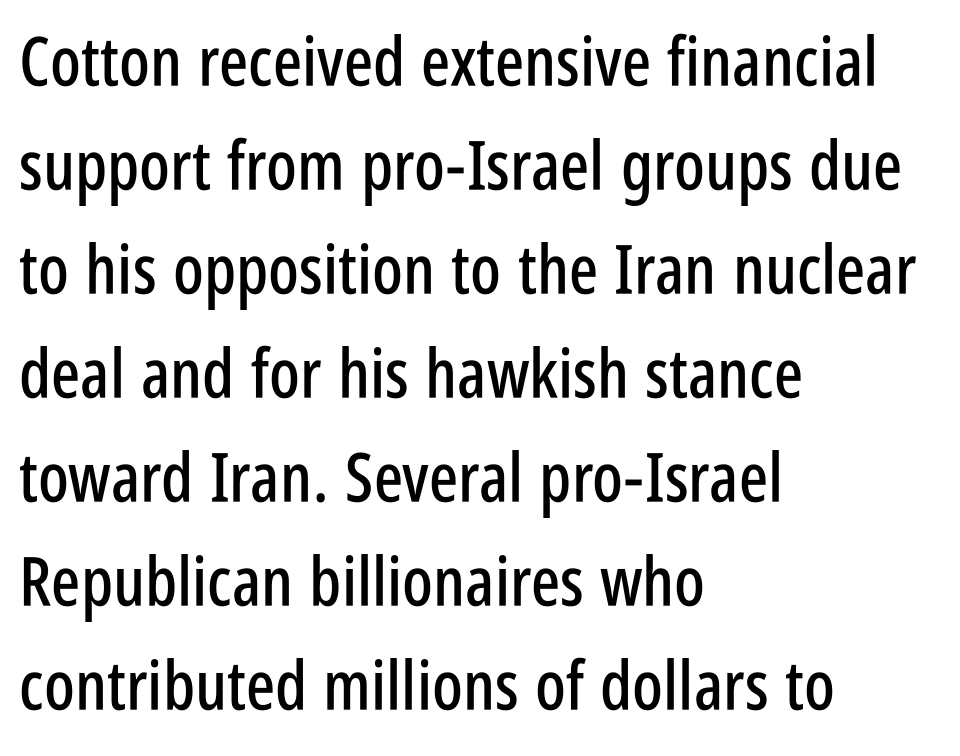
Rows of type keep a routine distance in the vertical direction. No extra tracking has been applied to these lines. The paragraph shown leans on its left margin. Has an underline been added? It has not. Proportional: the letters do not fall into vertical columns. The face used here is a sans, in the tradition of grotesques and geometrics.
